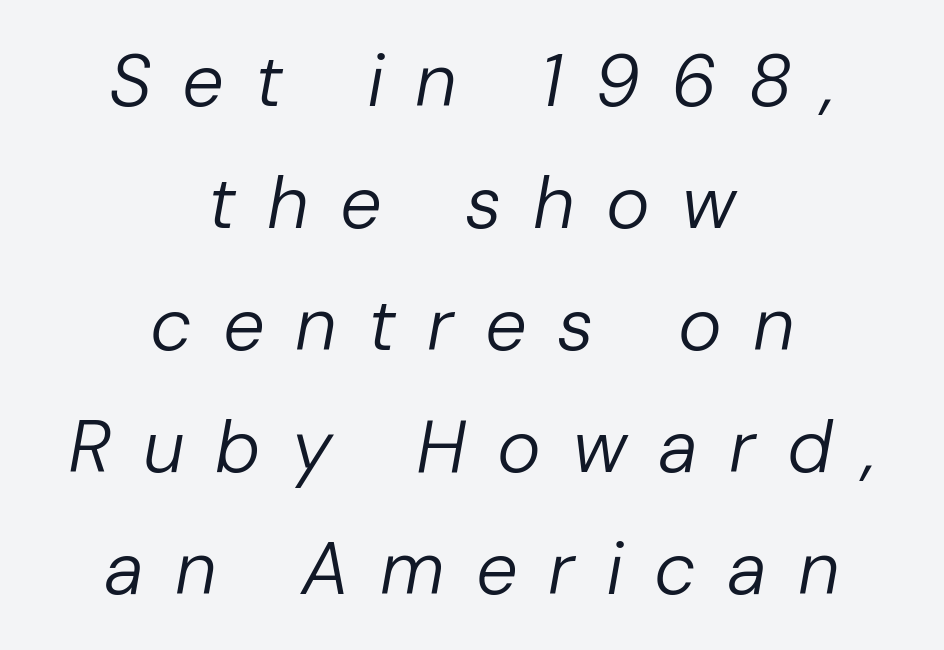
{"italic": "yes", "lean": "right", "slant_degrees": 10, "bold": "no", "weight": "regular", "width": "normal", "stroke_contrast": "low", "x_height": "medium", "monospaced": "no", "underline": "no", "align": "center", "line_spacing": "normal", "line_spacing_ratio": 1.65, "letter_spacing": "wide", "letter_spacing_em": 0.42, "glyph_px": 74}
